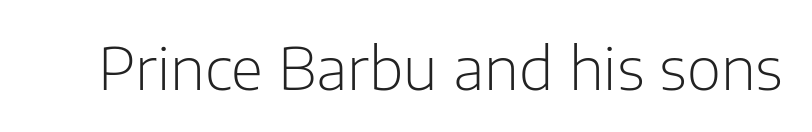
The image shows 59 px light sans-serif type, upright; set normal letter spacing, not underlined; low stroke contrast and a medium x-height.
